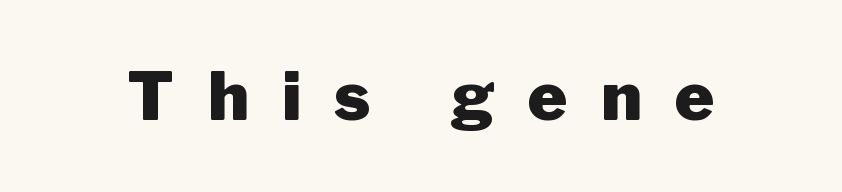
{"serif": "no", "italic": "no", "bold": "yes", "weight": "heavy", "width": "normal", "stroke_contrast": "low", "x_height": "medium", "monospaced": "no", "underline": "no", "letter_spacing": "wide", "letter_spacing_em": 0.5, "glyph_px": 67}
